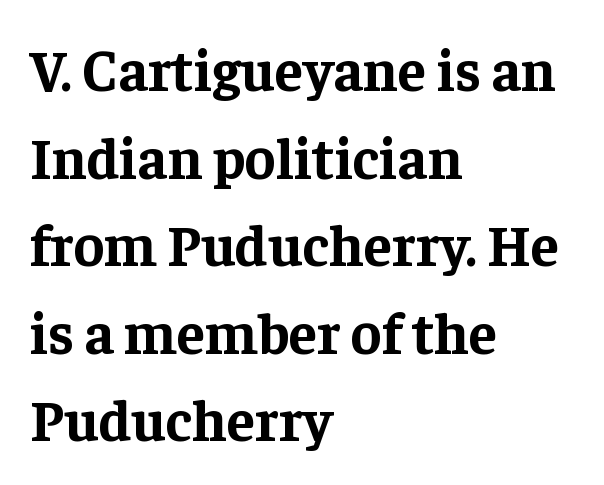
The image shows 58 px bold serif type, upright; set left-aligned, normal line spacing (1.51x), normal letter spacing, not underlined; low stroke contrast and a medium x-height.
